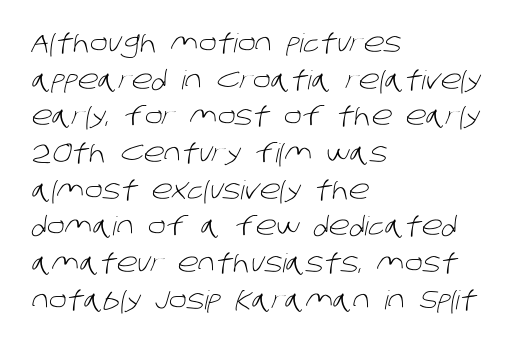
{"bold": "no", "underline": "no", "align": "left", "line_spacing": "normal", "line_spacing_ratio": 1.41, "letter_spacing": "normal", "letter_spacing_em": 0.0, "glyph_px": 26}
